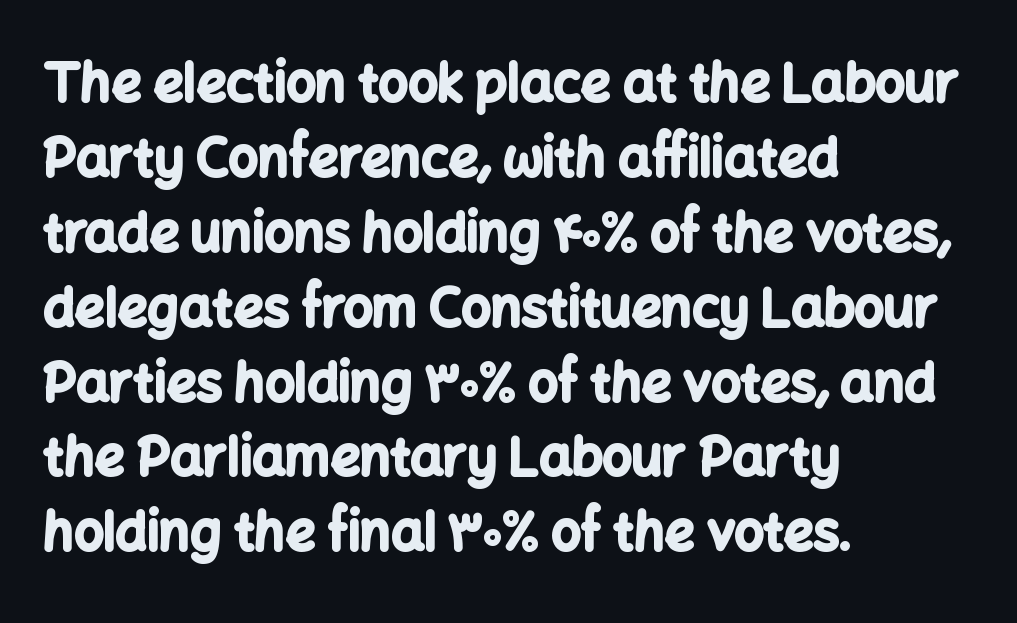
Q: Is the text bold? A: Yes.
Q: Is the text italic (slanted)? A: No, it is upright.
Q: Is the typeface a serif or a sans-serif typeface? A: Sans-serif.
Q: Is the text underlined? A: No.
Q: How is the paragraph aligned? A: Left-aligned.
Q: Is the spacing between letters normal or unusually wide? A: Normal.
Q: Is the spacing between lines tight, normal or loose? A: Normal.
Q: Width (condensed, normal, or wide)? A: Normal.
Q: Stroke contrast? A: Low.
Q: x-height? A: Medium.
Q: Monospaced? A: No.
